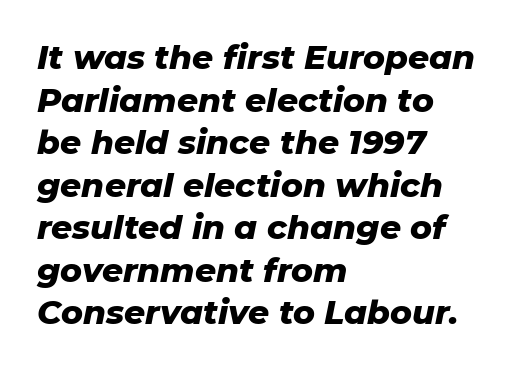
The image shows 33 px heavy type, italic (leaning right); set left-aligned, normal line spacing (1.29x), normal letter spacing, not underlined; low stroke contrast and a medium x-height.
